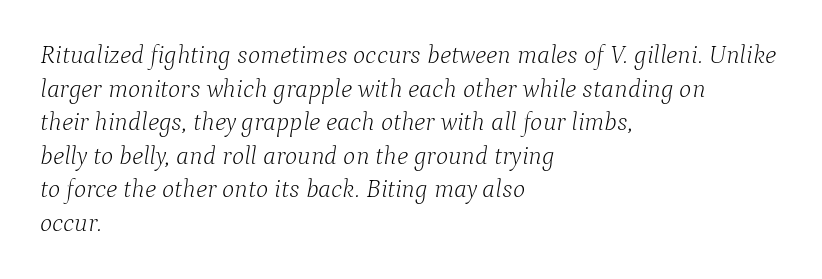
The image shows 26 px text type, italic (leaning right); set left-aligned, normal line spacing (1.29x), normal letter spacing, not underlined.
